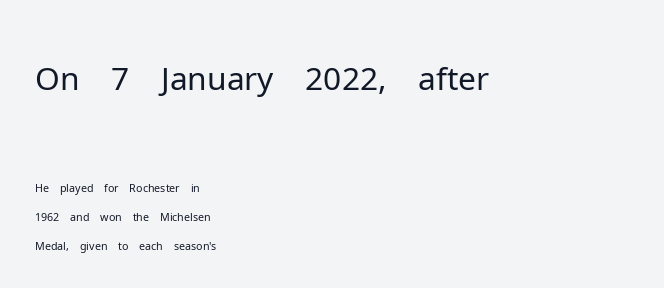
{"serif": "no", "italic": "no", "bold": "no", "weight": "light", "width": "normal", "stroke_contrast": "low", "x_height": "medium", "monospaced": "no", "underline": "no", "align": "left", "line_spacing": "normal", "line_spacing_ratio": 1.32, "letter_spacing": "normal", "letter_spacing_em": 0.0, "larger_block": "first", "size_ratio": 2.95, "glyph_px": 65}
